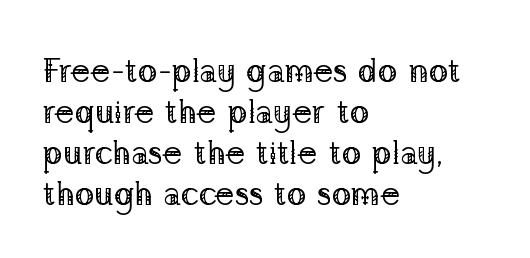
{"serif": "yes", "italic": "no", "bold": "no", "weight": "regular", "width": "normal", "stroke_contrast": "low", "x_height": "medium", "monospaced": "no", "underline": "no", "align": "left", "line_spacing_ratio": 1.24, "letter_spacing": "normal", "letter_spacing_em": 0.0, "glyph_px": 33}
